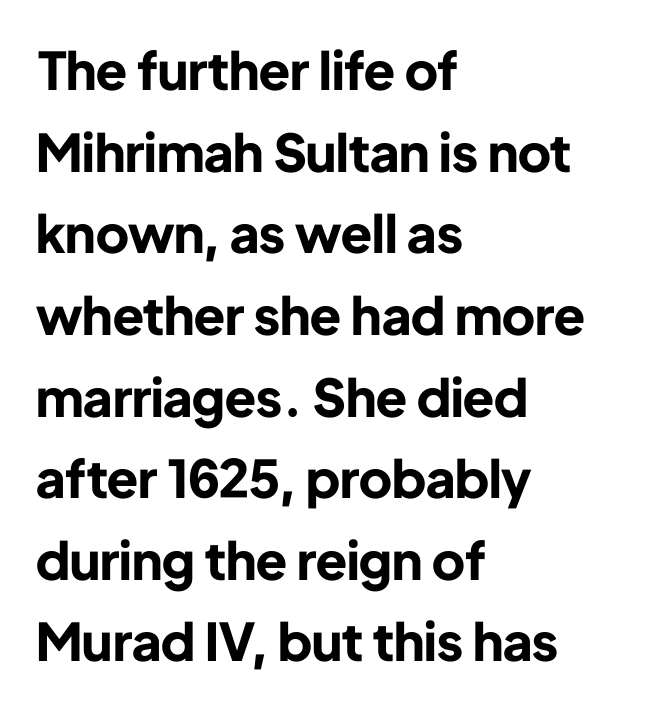
Q: Is the text bold? A: Yes.
Q: Is the text italic (slanted)? A: No, it is upright.
Q: Is the typeface a serif or a sans-serif typeface? A: Sans-serif.
Q: Is the text underlined? A: No.
Q: How is the paragraph aligned? A: Left-aligned.
Q: Is the spacing between letters normal or unusually wide? A: Normal.
Q: Is the spacing between lines tight, normal or loose? A: Normal.
Q: Width (condensed, normal, or wide)? A: Normal.
Q: Stroke contrast? A: Low.
Q: x-height? A: Medium.
Q: Monospaced? A: No.
